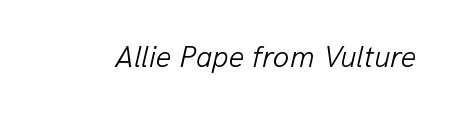
Q: Is the text bold? A: No.
Q: Is the text italic (slanted)? A: Yes, it leans right by about 13 degrees.
Q: Is the text underlined? A: No.
Q: Is the spacing between letters normal or unusually wide? A: Normal.
Q: Width (condensed, normal, or wide)? A: Normal.
Q: Stroke contrast? A: Low.
Q: x-height? A: Medium.
Q: Monospaced? A: No.
